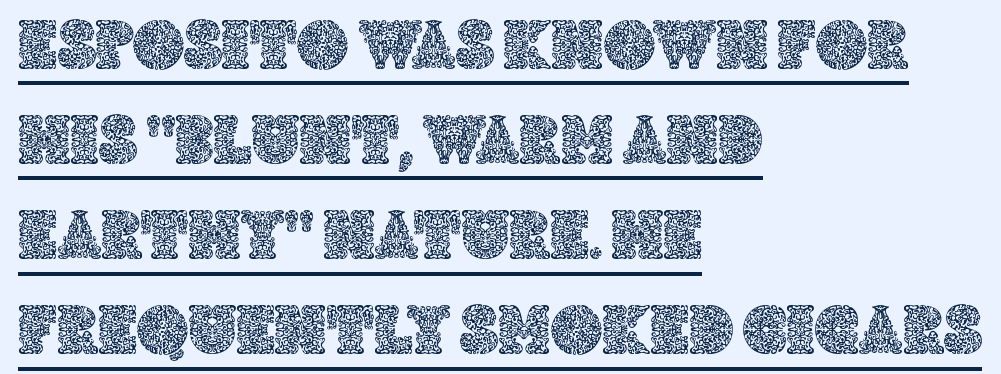
Somebody hit Ctrl+U on this one — the words are underlined. Vertically, the passage feels balanced, rows spaced as you'd expect. The face used here is rendered with its standard letterfit. These lines stack with their left ends in a neat column. The face used here is proportionally spaced, like ordinary book or web type.
